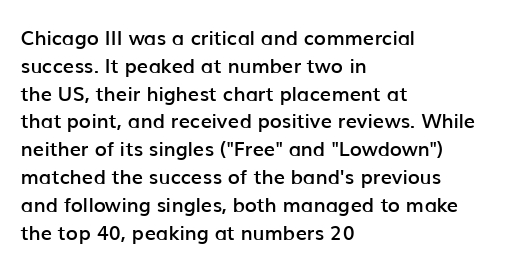
Q: Is the text bold? A: Semi-bold.
Q: Is the text italic (slanted)? A: No, it is upright.
Q: Is the text underlined? A: No.
Q: How is the paragraph aligned? A: Left-aligned.
Q: Is the spacing between letters normal or unusually wide? A: Normal.
Q: Is the spacing between lines tight, normal or loose? A: Normal.
